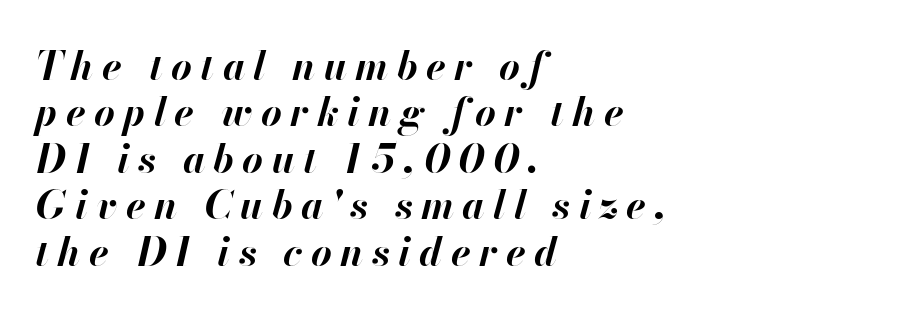
Italic: yes, the glyphs are oblique. Horizontally, the lines are justified to the leading edge only. Chunky letters — that's bold for sure. Descenders are the only things crossing below the line.
